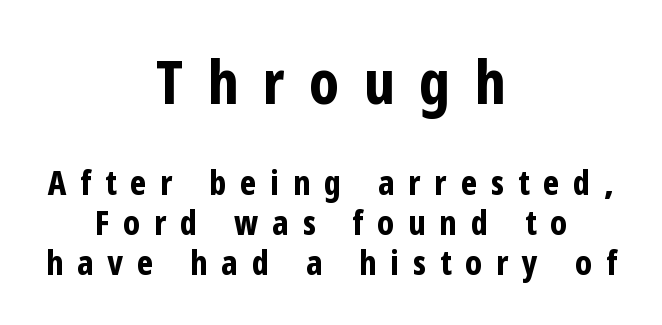
{"serif": "no", "italic": "no", "bold": "yes", "weight": "bold", "width": "condensed", "stroke_contrast": "low", "x_height": "medium", "monospaced": "no", "underline": "no", "align": "center", "line_spacing_ratio": 1.18, "letter_spacing": "wide", "letter_spacing_em": 0.41, "larger_block": "first", "size_ratio": 1.76, "glyph_px": 60}
